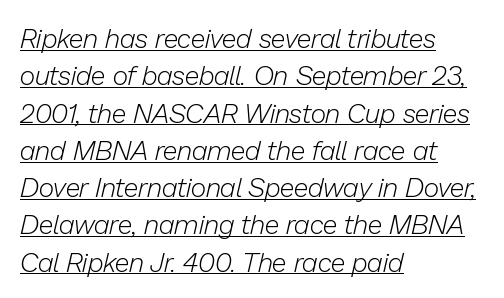
The image shows 27 px text type, italic (leaning right); set left-aligned, normal line spacing (1.38x), normal letter spacing, underlined.
